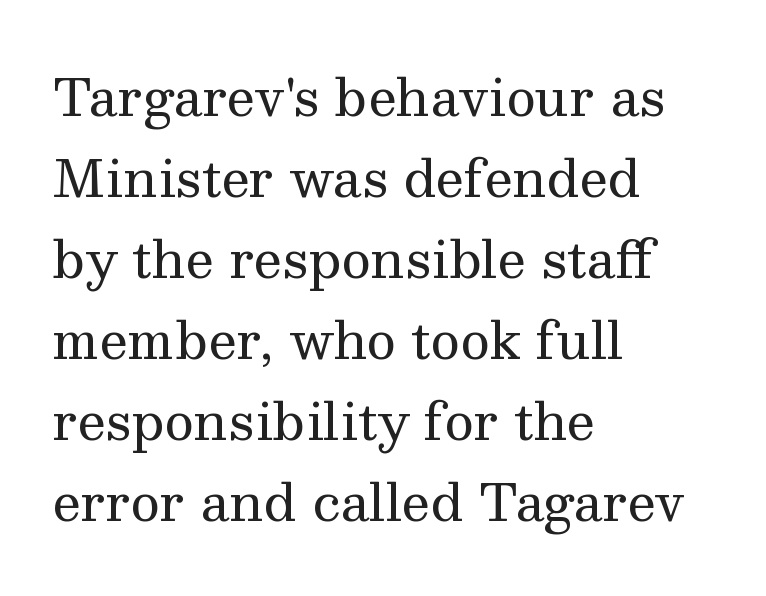
Yep, those are serifs on the letters. Tracking here is standard; glyphs follow each other at the usual distance. The space between consecutive lines is moderate. Weight: not bold — regular or lighter. A clean baseline with only descenders dipping below it. Every row of glyphs begins at an identical x-position on the left.
